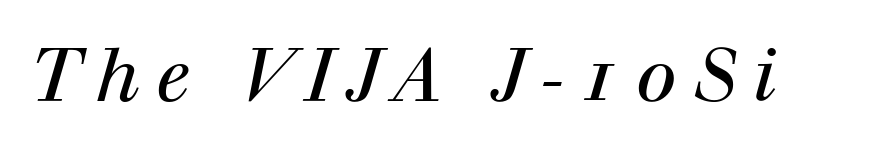
The image shows 74 px regular-weight serif type, italic (leaning right); set unusually wide letter spacing (+0.21 em), not underlined; high stroke contrast and a medium x-height.
